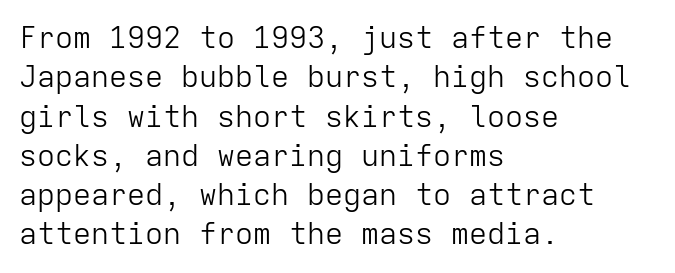
{"serif": "no", "italic": "no", "bold": "no", "weight": "light", "width": "normal", "stroke_contrast": "low", "x_height": "medium", "monospaced": "yes", "underline": "no", "align": "left", "line_spacing": "normal", "line_spacing_ratio": 1.31, "letter_spacing": "normal", "letter_spacing_em": 0.0, "glyph_px": 30}
